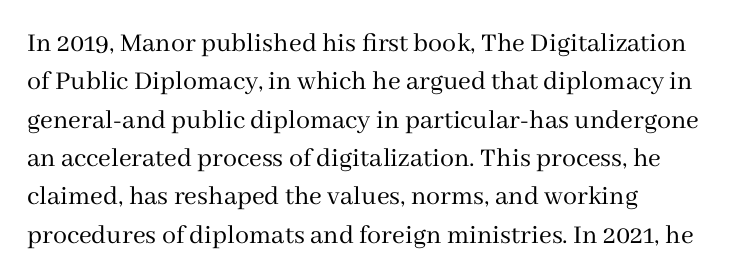
Quick note: interline space is typical. The space directly below the letters is spotless. Are there feet on the stems? There are — it's a serif. Weight: in the light-to-regular range. Is there any slant? The stems are plumb. This rendering uses left alignment, leaving the right contour irregular.
